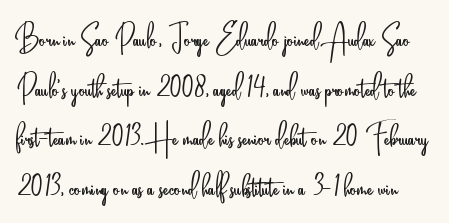
The image shows 39 px light, condensed sans-serif type; set normal line spacing (1.27x), normal letter spacing, not underlined; low stroke contrast and a small x-height.
